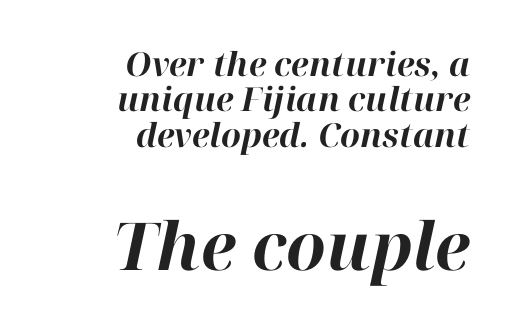
Q: Is the text bold? A: Yes.
Q: Is the text italic (slanted)? A: Yes, it leans right by about 12 degrees.
Q: Is the text underlined? A: No.
Q: How is the paragraph aligned? A: Right-aligned.
Q: Is the spacing between letters normal or unusually wide? A: Normal.
Q: Is the spacing between lines tight, normal or loose? A: Tight.
Q: Which block of text is set in a larger size, the first (top) or the second (bottom)? A: The second (bottom) one.
Q: Width (condensed, normal, or wide)? A: Normal.
Q: Stroke contrast? A: High.
Q: x-height? A: Medium.
Q: Monospaced? A: No.
